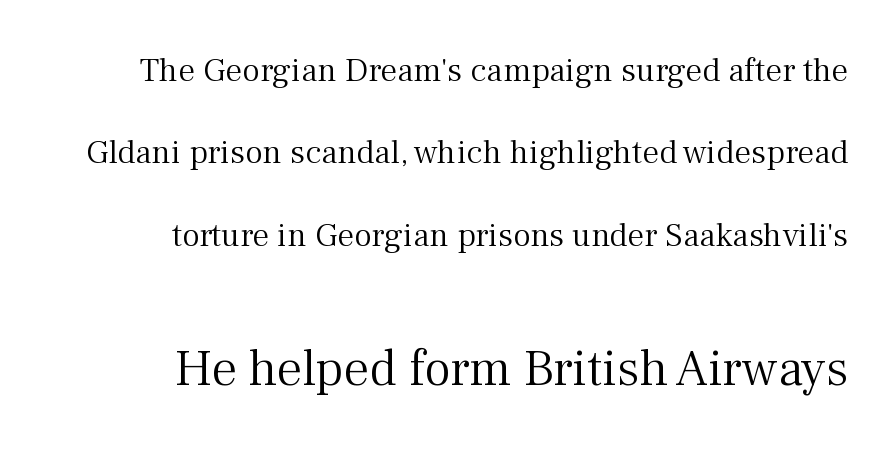
The image shows 51 px light serif type, upright; set right-aligned, loose line spacing (2.42x), normal letter spacing, not underlined; the second (bottom) block is 1.5x larger; medium stroke contrast and a medium x-height.
